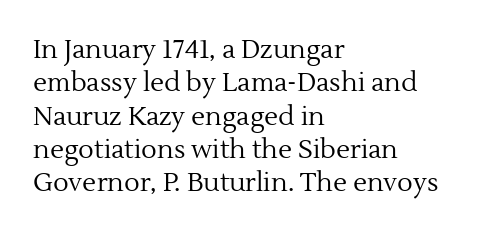
The image shows 26 px text type, upright; set left-aligned, normal line spacing (1.28x), normal letter spacing, not underlined.
